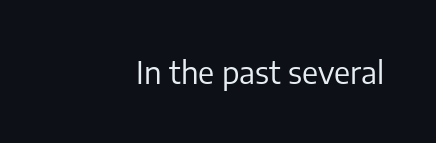
{"serif": "no", "italic": "no", "bold": "no", "weight": "regular", "width": "normal", "stroke_contrast": "low", "x_height": "medium", "monospaced": "no", "underline": "no", "align": "right", "letter_spacing": "normal", "letter_spacing_em": 0.0, "glyph_px": 31}
